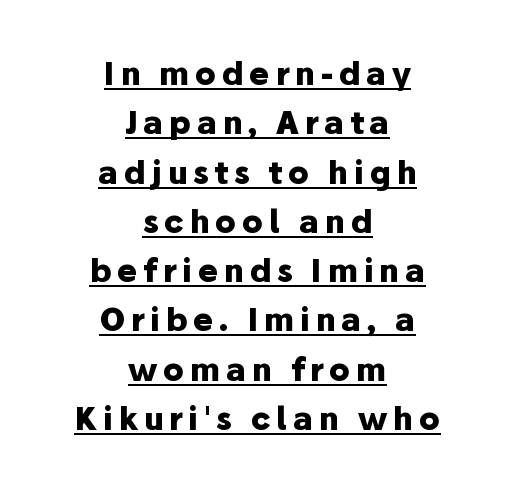
{"serif": "no", "italic": "no", "bold": "yes", "weight": "heavy", "width": "normal", "stroke_contrast": "low", "x_height": "medium", "monospaced": "no", "underline": "yes", "align": "center", "line_spacing": "normal", "line_spacing_ratio": 1.59, "glyph_px": 31}
